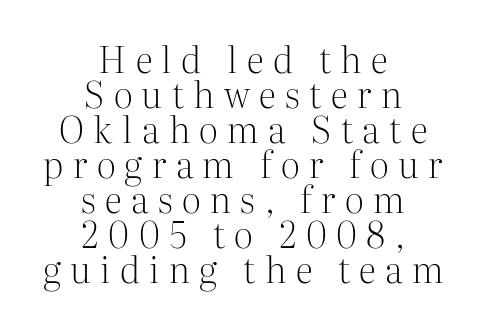
{"serif": "yes", "italic": "no", "bold": "no", "weight": "light", "width": "normal", "stroke_contrast": "medium", "x_height": "medium", "monospaced": "no", "underline": "no", "align": "center", "line_spacing": "tight", "line_spacing_ratio": 0.97, "letter_spacing": "wide", "letter_spacing_em": 0.26, "glyph_px": 36}
